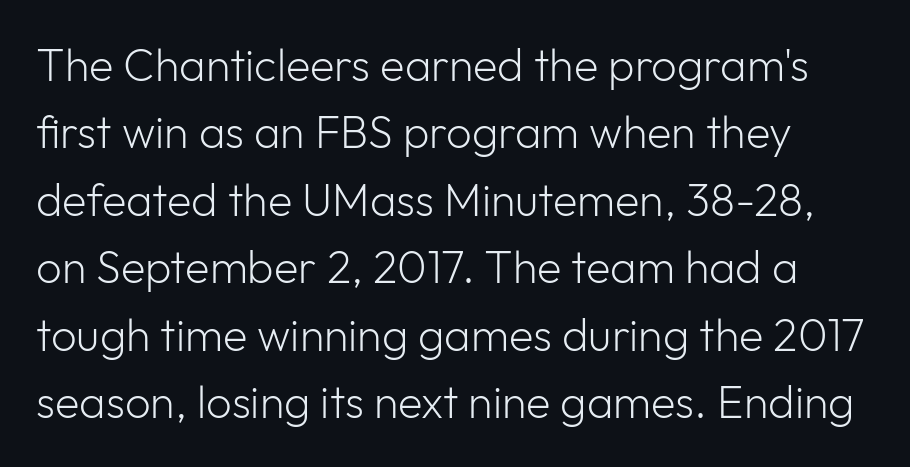
Q: Is the text bold? A: No.
Q: Is the text italic (slanted)? A: No, it is upright.
Q: Is the typeface a serif or a sans-serif typeface? A: Sans-serif.
Q: Is the text underlined? A: No.
Q: Is the spacing between letters normal or unusually wide? A: Normal.
Q: Is the spacing between lines tight, normal or loose? A: Normal.
Q: Width (condensed, normal, or wide)? A: Normal.
Q: Stroke contrast? A: Low.
Q: x-height? A: Medium.
Q: Monospaced? A: No.
